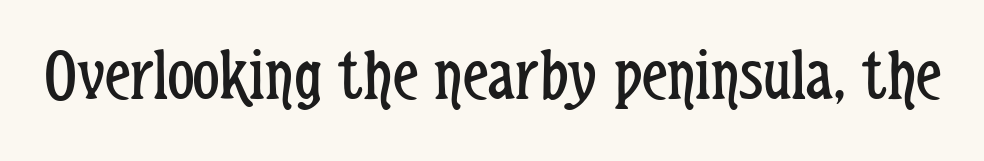
Q: Is the text bold? A: No.
Q: Is the text italic (slanted)? A: No, it is upright.
Q: Is the typeface a serif or a sans-serif typeface? A: Sans-serif.
Q: Is the text underlined? A: No.
Q: Is the spacing between letters normal or unusually wide? A: Normal.
Q: Width (condensed, normal, or wide)? A: Condensed.
Q: Stroke contrast? A: Low.
Q: x-height? A: Medium.
Q: Monospaced? A: No.
